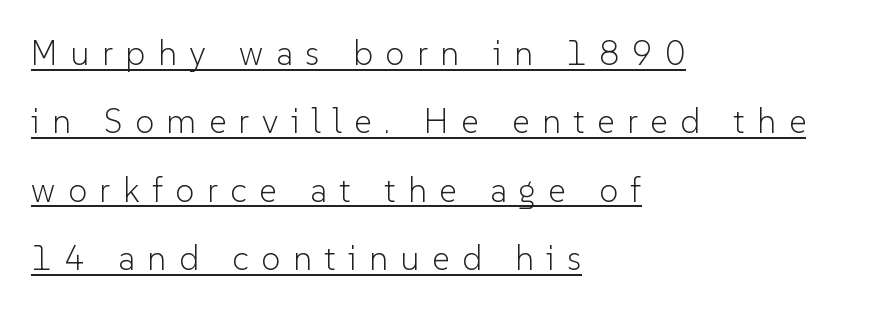
Q: Is the text bold? A: No.
Q: Is the text italic (slanted)? A: No, it is upright.
Q: Is the typeface a serif or a sans-serif typeface? A: Sans-serif.
Q: Is the text underlined? A: Yes.
Q: How is the paragraph aligned? A: Left-aligned.
Q: Is the spacing between letters normal or unusually wide? A: Unusually wide.
Q: Is the spacing between lines tight, normal or loose? A: Loose.
Q: Width (condensed, normal, or wide)? A: Normal.
Q: Stroke contrast? A: Low.
Q: x-height? A: Medium.
Q: Monospaced? A: No.
